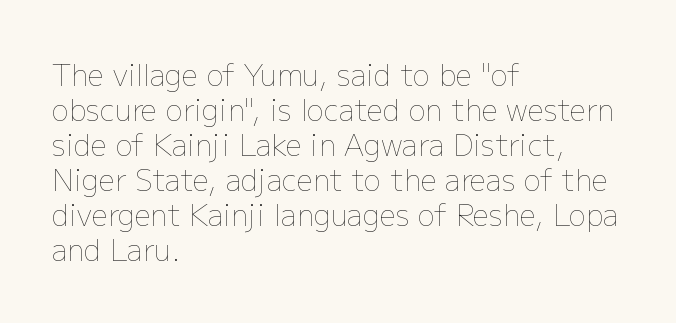
Here the glyphs are tracked normally, forming tight word shapes. A classic flush-left, rag-right setting is used for this passage. The font sits on the lighter half of the weight spectrum, regular included. The rendering uses natural spacing where letterforms have individual widths.
